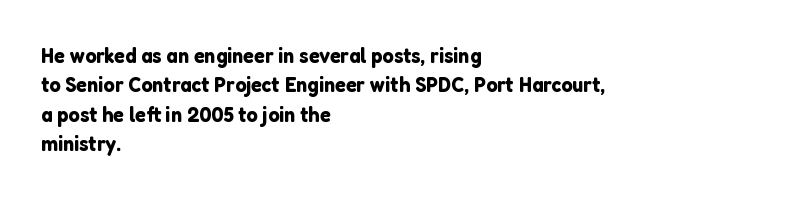
Q: Is the text italic (slanted)? A: No, it is upright.
Q: Is the text underlined? A: No.
Q: How is the paragraph aligned? A: Left-aligned.
Q: Is the spacing between letters normal or unusually wide? A: Normal.
Q: Is the spacing between lines tight, normal or loose? A: Normal.
